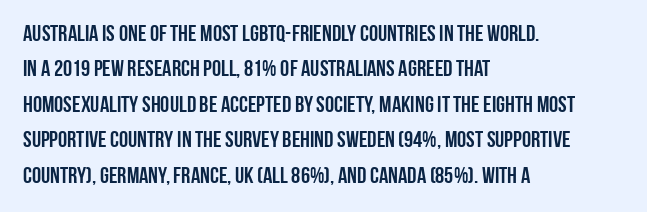
{"italic": "no", "underline": "no", "align": "left", "line_spacing": "normal", "line_spacing_ratio": 1.54, "letter_spacing": "normal", "letter_spacing_em": 0.0, "glyph_px": 23}
